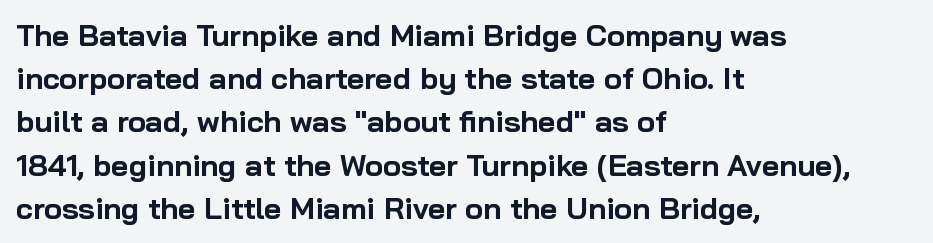
This sample uses an upright cut, with every glyph sitting square on the baseline. The horizontal fit of the characters is conventional and even. The baseline area is clear. The typeface chosen for these lines omits serifs. A classic flush-left, rag-right setting is used for this passage.
